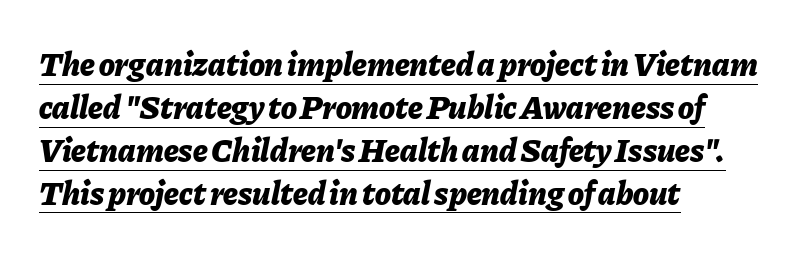
The image shows 33 px bold type, italic (leaning right); set left-aligned, normal line spacing (1.3x), normal letter spacing, underlined; low stroke contrast and a medium x-height.
